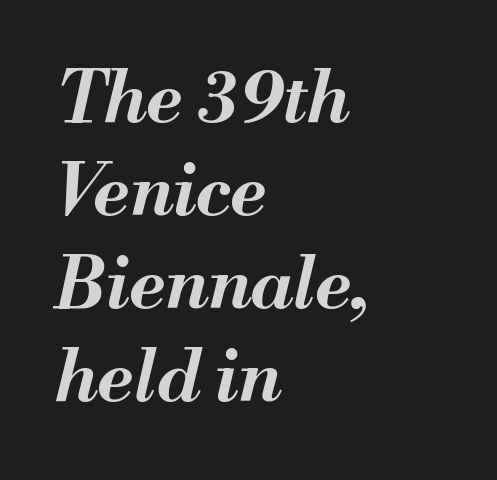
The image shows 72 px bold type, italic (leaning right); set left-aligned, normal line spacing (1.29x), normal letter spacing, not underlined; medium stroke contrast and a small x-height.
